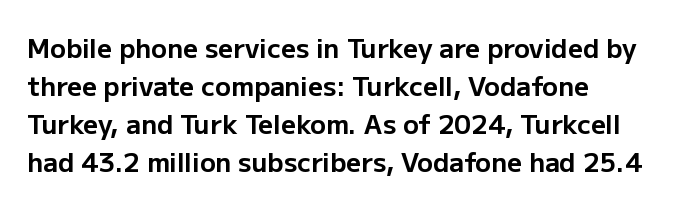
Q: Is the text bold? A: Yes.
Q: Is the text italic (slanted)? A: No, it is upright.
Q: Is the text underlined? A: No.
Q: Is the spacing between letters normal or unusually wide? A: Normal.
Q: Is the spacing between lines tight, normal or loose? A: Normal.
